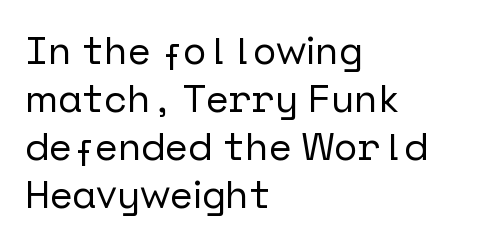
The image shows 39 px sans-serif type, upright; set left-aligned, line spacing 1.23x, normal letter spacing, not underlined; low stroke contrast and a medium x-height.
